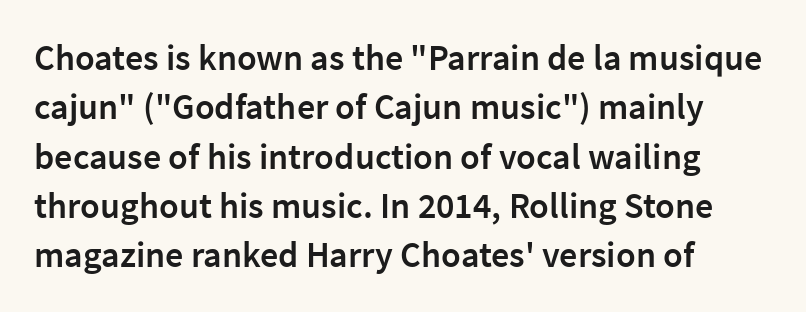
The vertical gap from one line to the next is medium. Is the type bold? Partly — it's a semibold, heavier than regular but not fully bold. Line starts are locked; line ends wander. Each letter keeps its own natural width here, so spacing adapts to shape.
